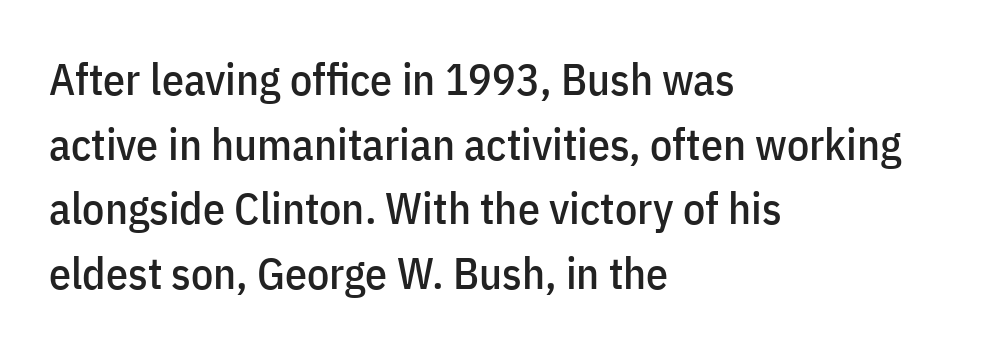
Q: Is the text italic (slanted)? A: No, it is upright.
Q: Is the typeface a serif or a sans-serif typeface? A: Sans-serif.
Q: Is the text underlined? A: No.
Q: How is the paragraph aligned? A: Left-aligned.
Q: Is the spacing between letters normal or unusually wide? A: Normal.
Q: Is the spacing between lines tight, normal or loose? A: Normal.
Q: Width (condensed, normal, or wide)? A: Condensed.
Q: Stroke contrast? A: Low.
Q: x-height? A: Medium.
Q: Monospaced? A: No.
